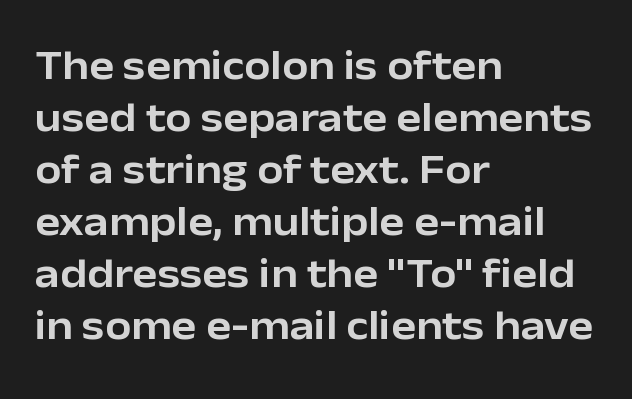
{"serif": "no", "italic": "no", "width": "normal", "stroke_contrast": "low", "x_height": "medium", "monospaced": "no", "underline": "no", "align": "left", "line_spacing_ratio": 1.24, "letter_spacing": "normal", "letter_spacing_em": 0.0, "glyph_px": 42}
